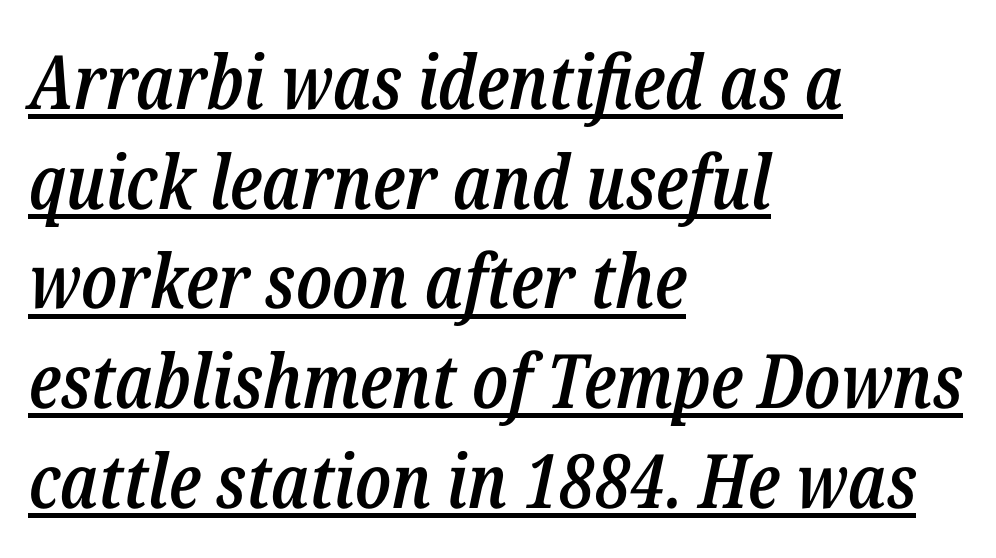
Q: Is the text bold? A: Semi-bold.
Q: Is the text italic (slanted)? A: Yes, it leans right by about 12 degrees.
Q: Is the text underlined? A: Yes.
Q: How is the paragraph aligned? A: Left-aligned.
Q: Is the spacing between letters normal or unusually wide? A: Normal.
Q: Is the spacing between lines tight, normal or loose? A: Normal.
Q: Width (condensed, normal, or wide)? A: Condensed.
Q: Stroke contrast? A: Low.
Q: x-height? A: Medium.
Q: Monospaced? A: No.
